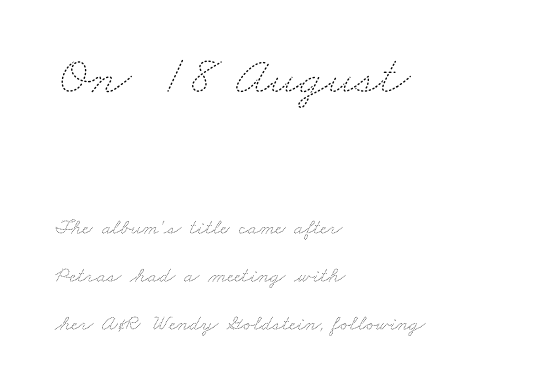
Q: Is the text bold? A: No.
Q: Is the text underlined? A: No.
Q: How is the paragraph aligned? A: Left-aligned.
Q: Is the spacing between letters normal or unusually wide? A: Normal.
Q: Is the spacing between lines tight, normal or loose? A: Loose.
Q: Which block of text is set in a larger size, the first (top) or the second (bottom)? A: The first (top) one.
Q: Width (condensed, normal, or wide)? A: Wide.
Q: Stroke contrast? A: Medium.
Q: x-height? A: Small.
Q: Monospaced? A: No.
